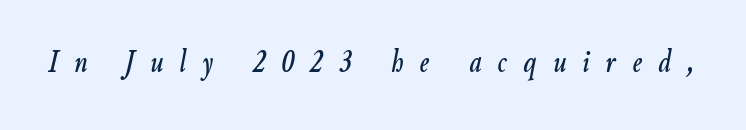
{"italic": "yes", "lean": "right", "slant_degrees": 9, "width": "condensed", "stroke_contrast": "low", "x_height": "small", "monospaced": "no", "underline": "no", "letter_spacing": "wide", "letter_spacing_em": 0.49, "glyph_px": 33}
